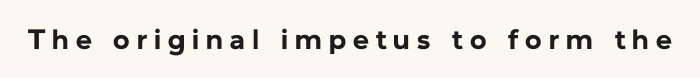
{"serif": "no", "italic": "no", "bold": "yes", "weight": "bold", "width": "normal", "stroke_contrast": "low", "x_height": "medium", "monospaced": "no", "underline": "no", "letter_spacing": "wide", "letter_spacing_em": 0.25, "glyph_px": 28}
